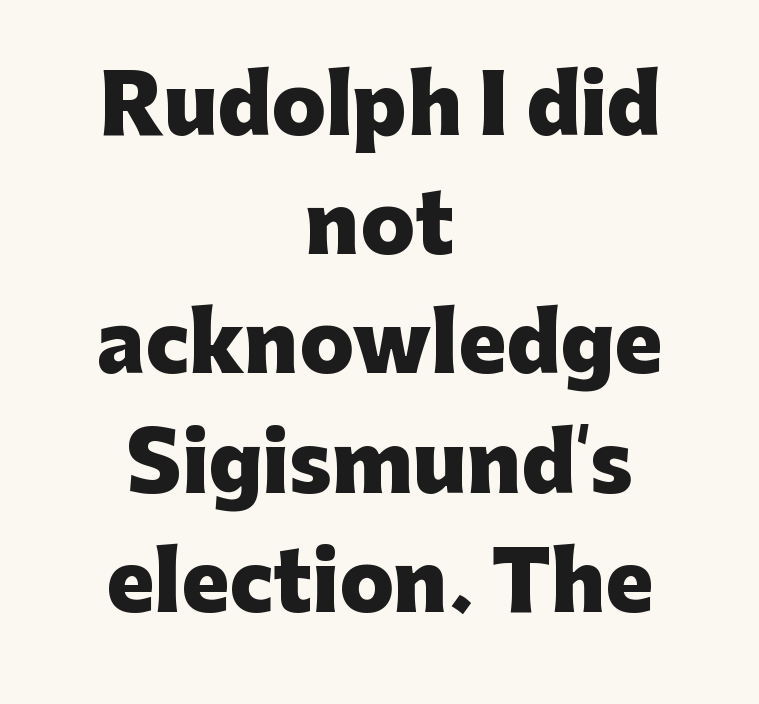
{"serif": "no", "italic": "no", "bold": "yes", "weight": "heavy", "width": "normal", "stroke_contrast": "low", "x_height": "medium", "monospaced": "no", "underline": "no", "align": "center", "line_spacing": "normal", "line_spacing_ratio": 1.49, "letter_spacing": "normal", "letter_spacing_em": 0.0, "glyph_px": 80}
